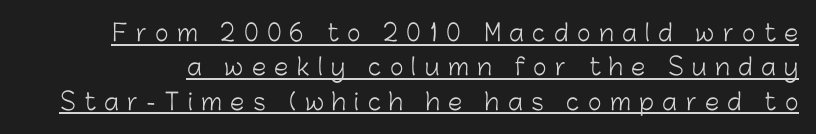
{"italic": "no", "bold": "no", "underline": "yes", "line_spacing": "normal", "line_spacing_ratio": 1.49, "letter_spacing": "wide", "letter_spacing_em": 0.37, "glyph_px": 23}
